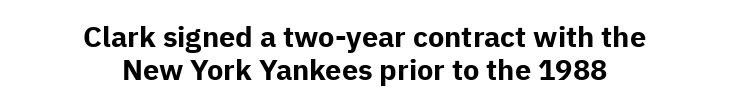
Q: Is the text bold? A: Yes.
Q: Is the text italic (slanted)? A: No, it is upright.
Q: Is the typeface a serif or a sans-serif typeface? A: Sans-serif.
Q: Is the text underlined? A: No.
Q: How is the paragraph aligned? A: Centered.
Q: Is the spacing between letters normal or unusually wide? A: Normal.
Q: Is the spacing between lines tight, normal or loose? A: Tight.
Q: Width (condensed, normal, or wide)? A: Normal.
Q: Stroke contrast? A: Low.
Q: x-height? A: Medium.
Q: Monospaced? A: No.
